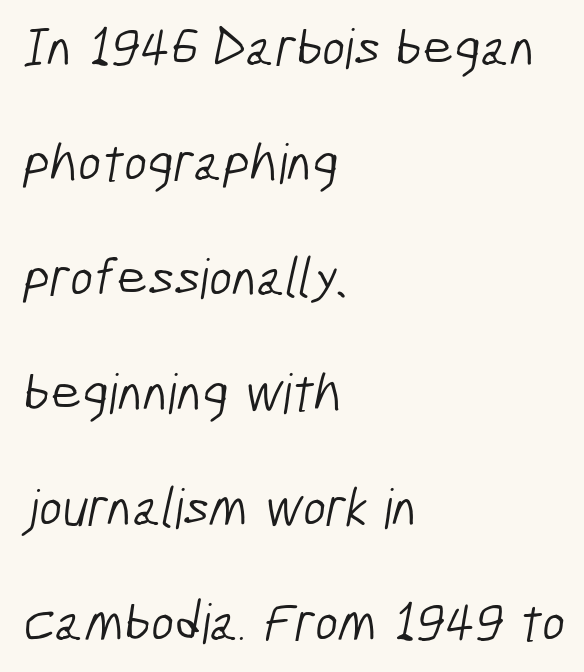
The designer dialed line spacing up above the default. Stroke thickness stays within the range of a standard reading face or lighter. Each letter keeps its own natural width here, so spacing adapts to shape. Is the block centered? No — it sits flush against the left margin. A typesetter would label this face a sans.
